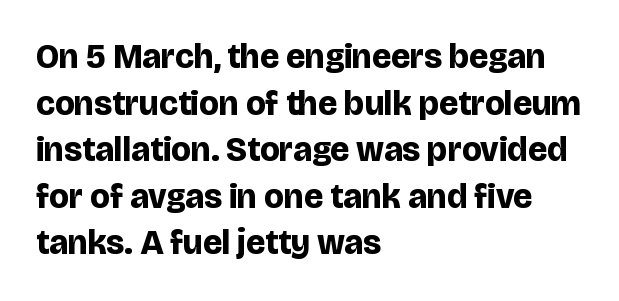
{"serif": "no", "italic": "no", "bold": "yes", "weight": "bold", "width": "normal", "stroke_contrast": "low", "x_height": "large", "monospaced": "no", "underline": "no", "align": "left", "line_spacing": "normal", "line_spacing_ratio": 1.37, "letter_spacing": "normal", "letter_spacing_em": 0.0, "glyph_px": 34}
